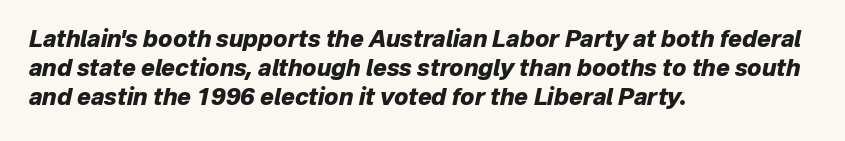
Is the type slanted? Yes — the strokes lean at a clear angle. The space beneath each line is pristine and unruled. The horizontal fit of the characters is conventional and even. Is the block centered? No — it sits flush against the left margin. Compared with an ordinary text face, these strokes are far heavier — a full bold.
